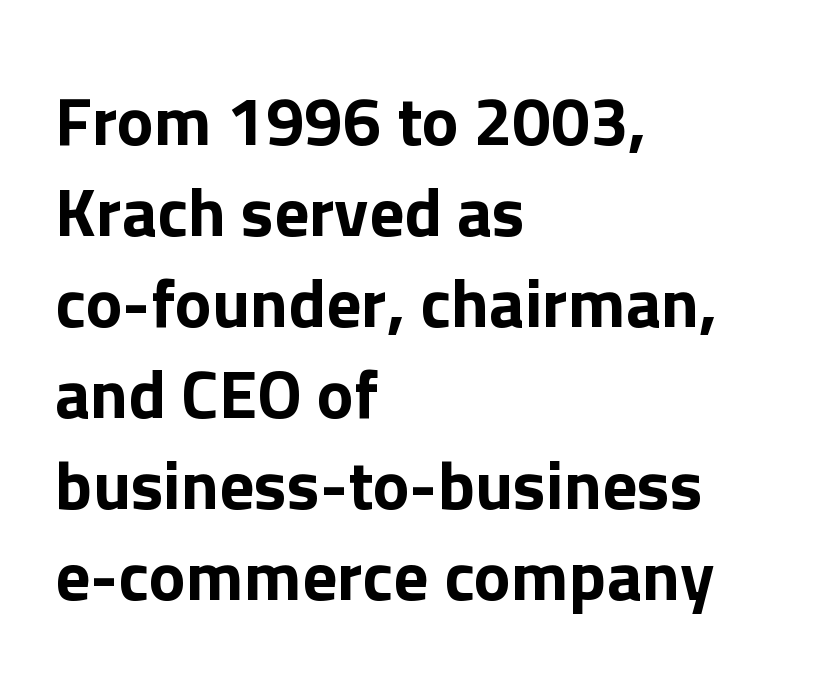
Q: Is the text italic (slanted)? A: No, it is upright.
Q: Is the typeface a serif or a sans-serif typeface? A: Sans-serif.
Q: Is the text underlined? A: No.
Q: How is the paragraph aligned? A: Left-aligned.
Q: Is the spacing between letters normal or unusually wide? A: Normal.
Q: Is the spacing between lines tight, normal or loose? A: Normal.
Q: Width (condensed, normal, or wide)? A: Normal.
Q: Stroke contrast? A: Low.
Q: x-height? A: Medium.
Q: Monospaced? A: No.
